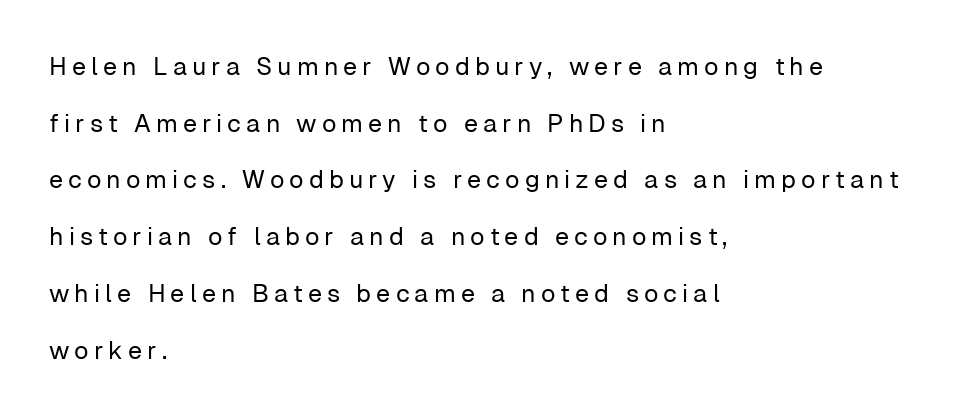
The image shows 25 px text type, upright; set left-aligned, loose line spacing (2.27x), unusually wide letter spacing (+0.2 em), not underlined.
